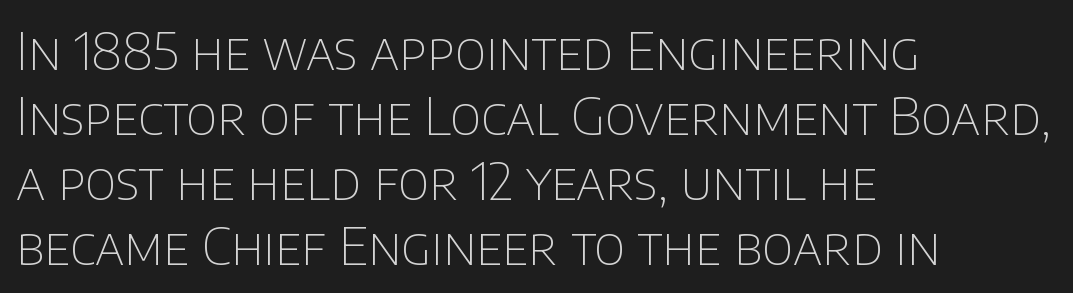
Q: Is the text bold? A: No.
Q: Is the text italic (slanted)? A: No, it is upright.
Q: Is the typeface a serif or a sans-serif typeface? A: Sans-serif.
Q: Is the text underlined? A: No.
Q: How is the paragraph aligned? A: Left-aligned.
Q: Is the spacing between letters normal or unusually wide? A: Normal.
Q: Is the spacing between lines tight, normal or loose? A: Normal.
Q: Width (condensed, normal, or wide)? A: Normal.
Q: Stroke contrast? A: Low.
Q: x-height? A: Large.
Q: Monospaced? A: No.
